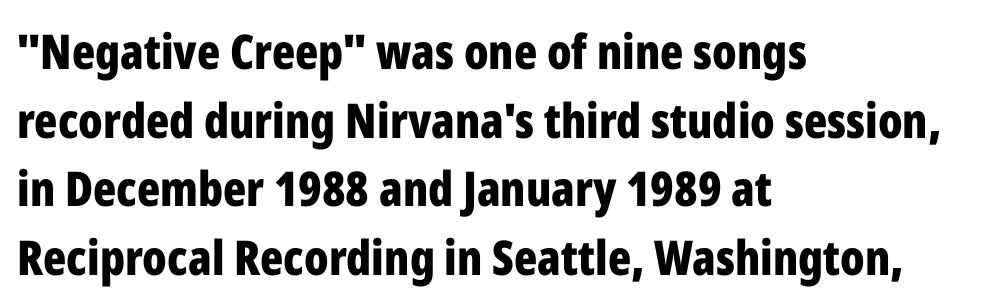
{"serif": "no", "italic": "no", "bold": "yes", "weight": "bold", "width": "condensed", "stroke_contrast": "low", "x_height": "medium", "monospaced": "no", "underline": "no", "align": "left", "line_spacing": "normal", "line_spacing_ratio": 1.43, "letter_spacing": "normal", "letter_spacing_em": 0.0, "glyph_px": 48}
